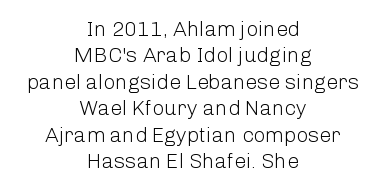
Q: Is the text bold? A: No.
Q: Is the text italic (slanted)? A: No, it is upright.
Q: Is the text underlined? A: No.
Q: How is the paragraph aligned? A: Centered.
Q: Is the spacing between letters normal or unusually wide? A: Normal.
Q: Is the spacing between lines tight, normal or loose? A: Normal.
